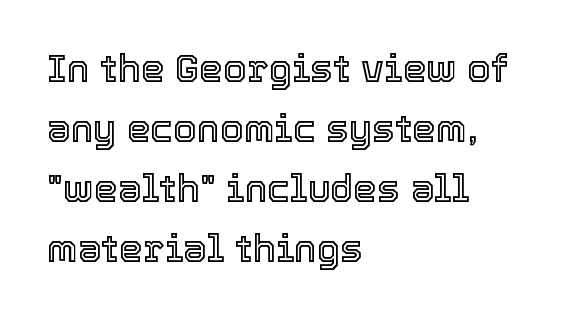
{"italic": "no", "width": "normal", "x_height": "medium", "monospaced": "no", "underline": "no", "align": "left", "line_spacing": "normal", "line_spacing_ratio": 1.58, "letter_spacing": "normal", "letter_spacing_em": 0.0, "glyph_px": 38}
